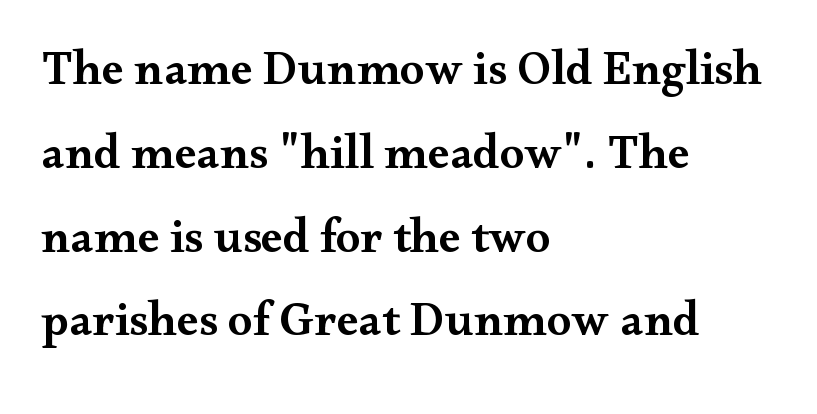
The image shows 49 px semibold, wide serif type, upright; set left-aligned, line spacing 1.71x, normal letter spacing, not underlined; medium stroke contrast and a small x-height.
